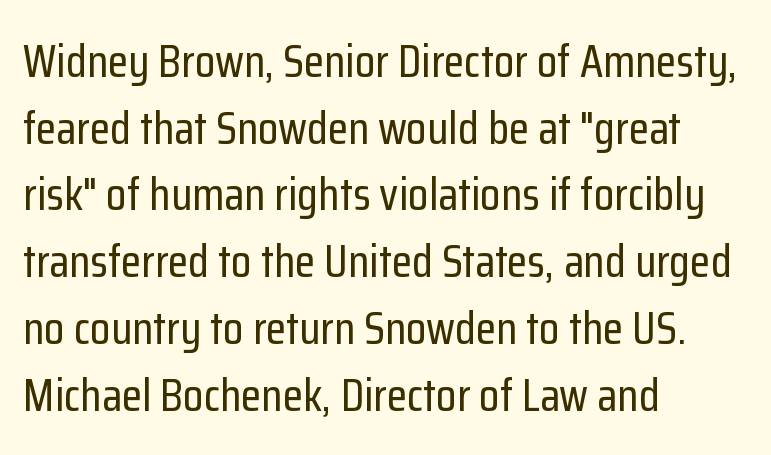
Q: Is the text italic (slanted)? A: No, it is upright.
Q: Is the typeface a serif or a sans-serif typeface? A: Sans-serif.
Q: Is the text underlined? A: No.
Q: How is the paragraph aligned? A: Left-aligned.
Q: Is the spacing between letters normal or unusually wide? A: Normal.
Q: Is the spacing between lines tight, normal or loose? A: Normal.
Q: Width (condensed, normal, or wide)? A: Condensed.
Q: Stroke contrast? A: Low.
Q: x-height? A: Medium.
Q: Monospaced? A: No.
